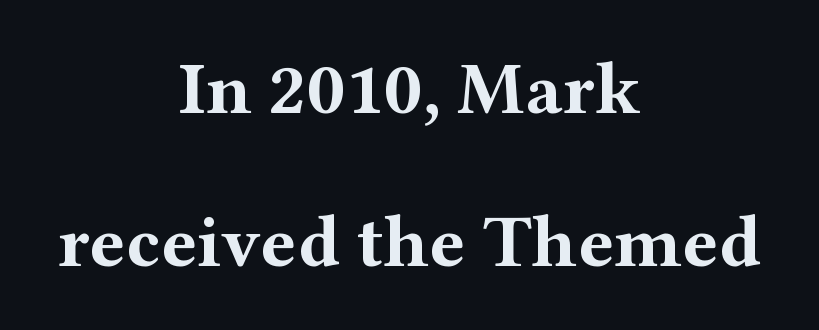
Q: Is the text bold? A: Yes.
Q: Is the text italic (slanted)? A: No, it is upright.
Q: Is the typeface a serif or a sans-serif typeface? A: Serif.
Q: Is the text underlined? A: No.
Q: How is the paragraph aligned? A: Centered.
Q: Is the spacing between letters normal or unusually wide? A: Normal.
Q: Is the spacing between lines tight, normal or loose? A: Loose.
Q: Width (condensed, normal, or wide)? A: Wide.
Q: Stroke contrast? A: Medium.
Q: x-height? A: Medium.
Q: Monospaced? A: No.
